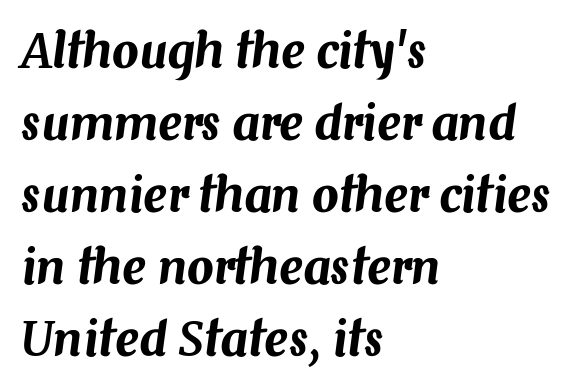
The line-height multiplier appears to be the usual default. Descenders are the only things crossing below the line. The passage shown is typed in a proportional face where columns would drift. Is the type slanted? Yes — the strokes lean at a clear angle.
